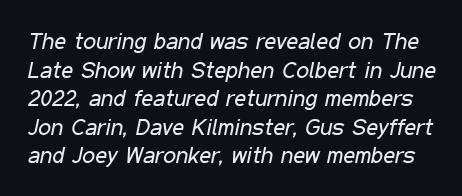
The image shows 23 px text type, italic (leaning right); set line spacing 1.24x, normal letter spacing, not underlined.
